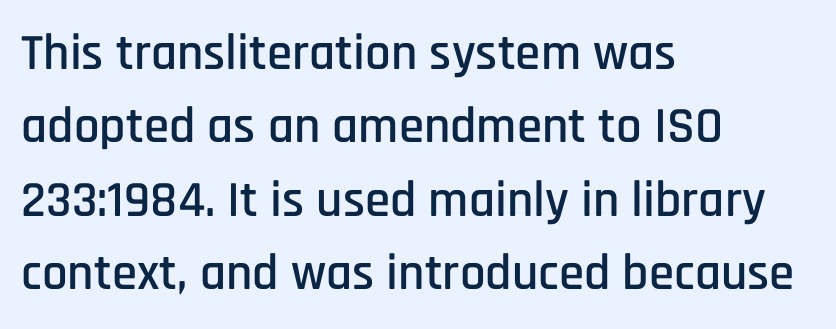
Q: Is the text italic (slanted)? A: No, it is upright.
Q: Is the typeface a serif or a sans-serif typeface? A: Sans-serif.
Q: Is the text underlined? A: No.
Q: How is the paragraph aligned? A: Left-aligned.
Q: Is the spacing between letters normal or unusually wide? A: Normal.
Q: Is the spacing between lines tight, normal or loose? A: Normal.
Q: Width (condensed, normal, or wide)? A: Condensed.
Q: Stroke contrast? A: Low.
Q: x-height? A: Large.
Q: Monospaced? A: No.
